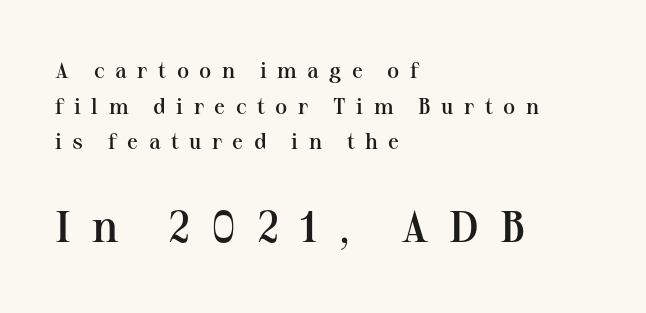
The image shows 44 px semibold serif type, upright; set left-aligned, normal line spacing (1.62x), unusually wide letter spacing (+0.47 em), not underlined; the second (bottom) block is 2.0x larger; medium stroke contrast and a medium x-height.
